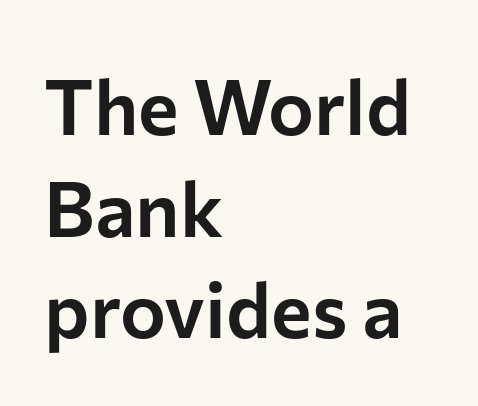
{"serif": "no", "italic": "no", "width": "normal", "stroke_contrast": "low", "x_height": "medium", "monospaced": "no", "underline": "no", "align": "left", "line_spacing": "normal", "line_spacing_ratio": 1.32, "letter_spacing": "normal", "letter_spacing_em": 0.0, "glyph_px": 77}
